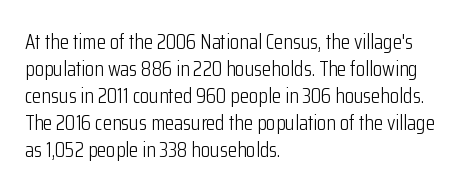
Q: Is the text bold? A: No.
Q: Is the text italic (slanted)? A: No, it is upright.
Q: Is the text underlined? A: No.
Q: How is the paragraph aligned? A: Left-aligned.
Q: Is the spacing between letters normal or unusually wide? A: Normal.
Q: Is the spacing between lines tight, normal or loose? A: Normal.
